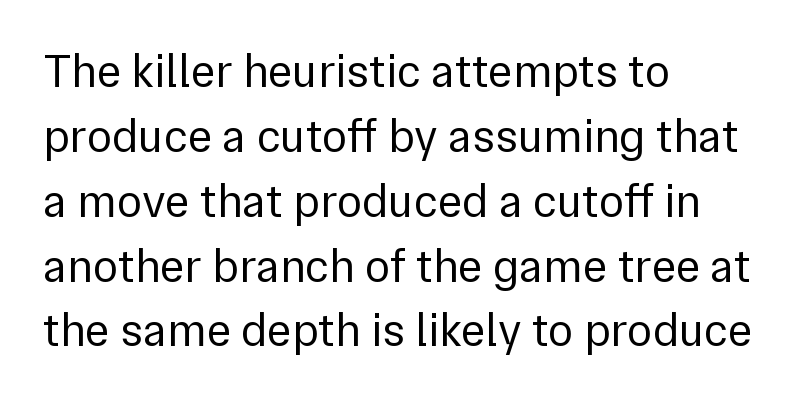
The image shows 47 px regular-weight sans-serif type, upright; set left-aligned, normal line spacing (1.38x), normal letter spacing, not underlined; a medium x-height.
